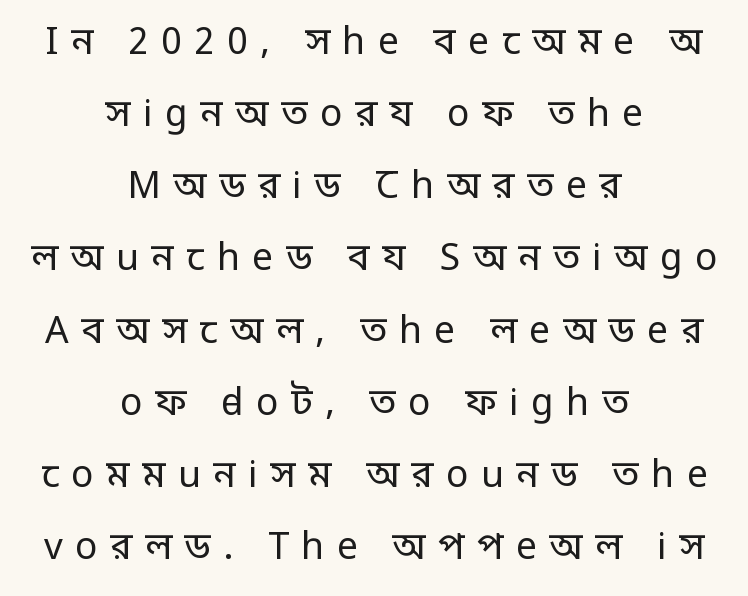
Q: Is the text bold? A: No.
Q: Is the text italic (slanted)? A: No, it is upright.
Q: Is the typeface a serif or a sans-serif typeface? A: Sans-serif.
Q: Is the text underlined? A: No.
Q: How is the paragraph aligned? A: Centered.
Q: Is the spacing between letters normal or unusually wide? A: Unusually wide.
Q: Is the spacing between lines tight, normal or loose? A: Loose.
Q: Width (condensed, normal, or wide)? A: Condensed.
Q: Stroke contrast? A: Low.
Q: Monospaced? A: No.
